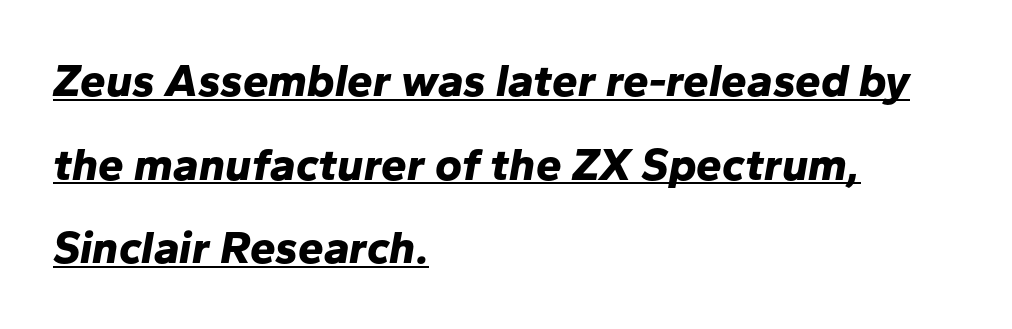
The image shows 46 px bold type, italic (leaning right); set left-aligned, line spacing 1.82x, normal letter spacing, underlined; low stroke contrast and a medium x-height.
